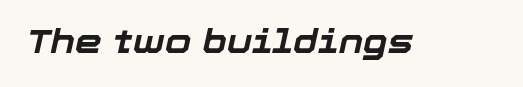
Thick stems and heavy bowls — unmistakably bold. These lines are rendered in a variable-pitch font. In terms of posture, this sample is oblique. How are the letters spaced? Ordinarily, with no added tracking. Nobody drew a line under any word here.
